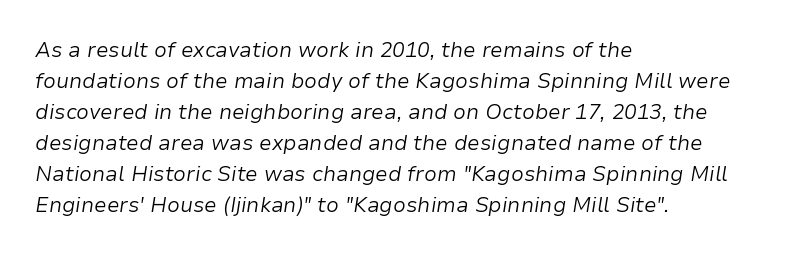
The image shows 21 px text type, italic (leaning right); set left-aligned, normal line spacing (1.48x), normal letter spacing, not underlined.
